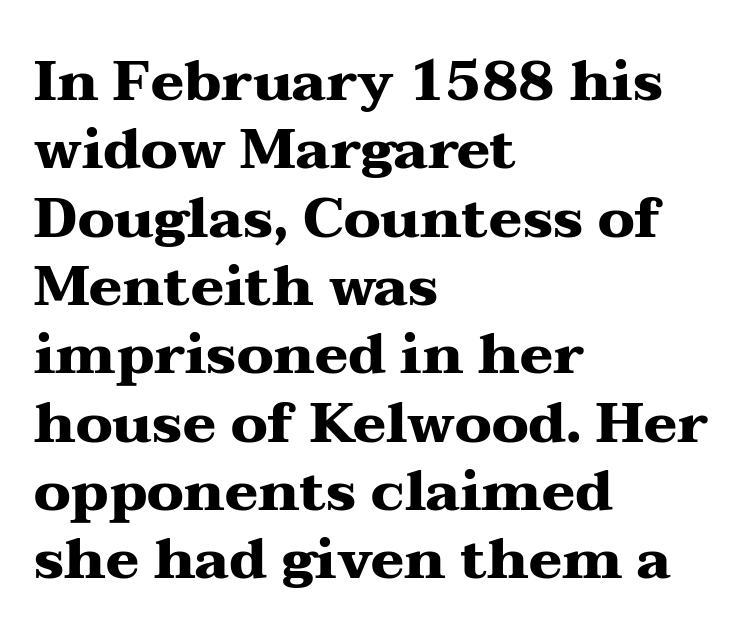
Q: Is the text bold? A: Yes.
Q: Is the text italic (slanted)? A: No, it is upright.
Q: Is the typeface a serif or a sans-serif typeface? A: Serif.
Q: Is the text underlined? A: No.
Q: How is the paragraph aligned? A: Left-aligned.
Q: Is the spacing between letters normal or unusually wide? A: Normal.
Q: Width (condensed, normal, or wide)? A: Wide.
Q: Stroke contrast? A: Medium.
Q: x-height? A: Medium.
Q: Monospaced? A: No.
